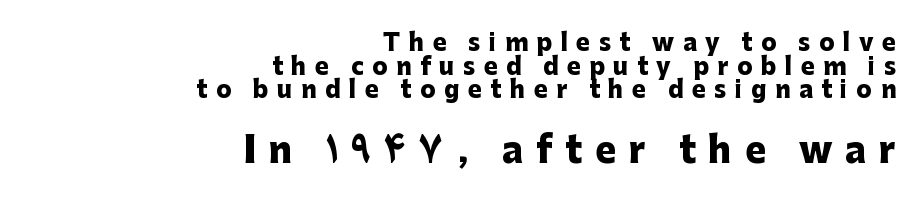
Q: Is the text bold? A: Yes.
Q: Is the text italic (slanted)? A: No, it is upright.
Q: Is the typeface a serif or a sans-serif typeface? A: Sans-serif.
Q: Is the text underlined? A: No.
Q: How is the paragraph aligned? A: Right-aligned.
Q: Is the spacing between letters normal or unusually wide? A: Unusually wide.
Q: Is the spacing between lines tight, normal or loose? A: Tight.
Q: Which block of text is set in a larger size, the first (top) or the second (bottom)? A: The second (bottom) one.
Q: Width (condensed, normal, or wide)? A: Normal.
Q: Stroke contrast? A: Low.
Q: x-height? A: Medium.
Q: Monospaced? A: No.
